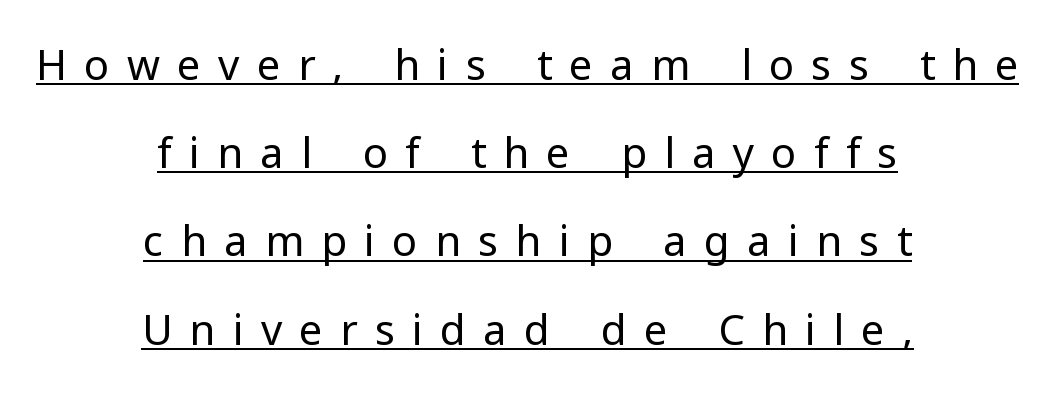
Q: Is the text bold? A: No.
Q: Is the text italic (slanted)? A: No, it is upright.
Q: Is the typeface a serif or a sans-serif typeface? A: Sans-serif.
Q: Is the text underlined? A: Yes.
Q: How is the paragraph aligned? A: Centered.
Q: Is the spacing between letters normal or unusually wide? A: Unusually wide.
Q: Is the spacing between lines tight, normal or loose? A: Loose.
Q: Width (condensed, normal, or wide)? A: Normal.
Q: Stroke contrast? A: Low.
Q: x-height? A: Medium.
Q: Monospaced? A: No.
